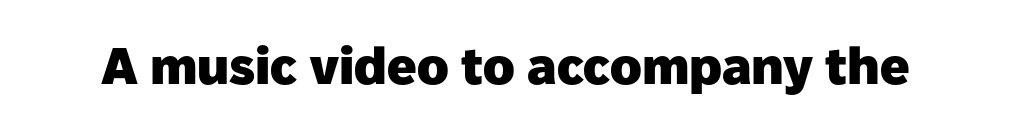
{"serif": "no", "italic": "no", "bold": "yes", "weight": "heavy", "width": "normal", "stroke_contrast": "low", "x_height": "medium", "monospaced": "no", "underline": "no", "letter_spacing": "normal", "letter_spacing_em": 0.0, "glyph_px": 52}
